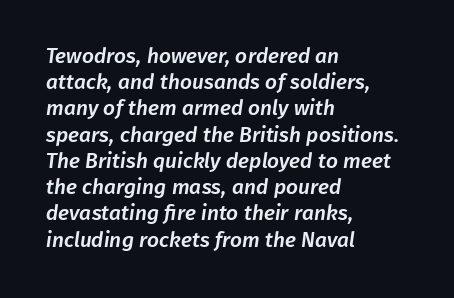
Q: Is the text underlined? A: No.
Q: How is the paragraph aligned? A: Left-aligned.
Q: Is the spacing between letters normal or unusually wide? A: Normal.
Q: Is the spacing between lines tight, normal or loose? A: Normal.
